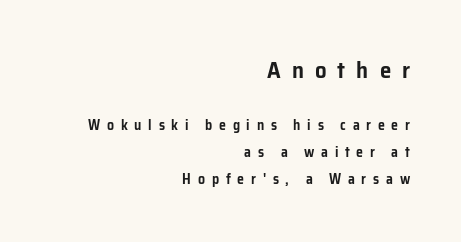
Q: Is the text italic (slanted)? A: No, it is upright.
Q: Is the text underlined? A: No.
Q: How is the paragraph aligned? A: Right-aligned.
Q: Is the spacing between letters normal or unusually wide? A: Unusually wide.
Q: Is the spacing between lines tight, normal or loose? A: Loose.
Q: Which block of text is set in a larger size, the first (top) or the second (bottom)? A: The first (top) one.
